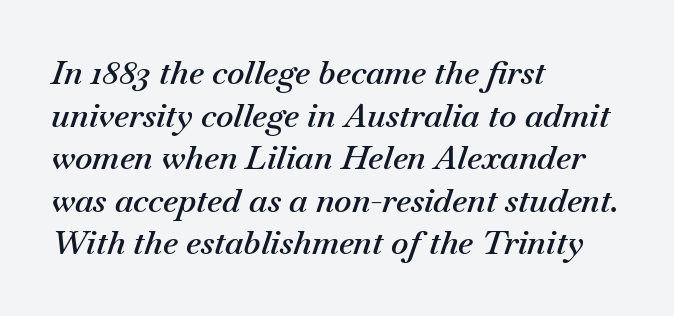
Short and long lines alike share a common starting point at left. A typesetter would mark this as italic. Is this a fixed-width face? No — the glyphs have proportional, varying widths. How heavy is the stroke? Medium-heavy — a semibold, shy of bold. Compared with typical paragraphs, the rows here are spaced about the same. Glyph-to-glyph distance matches everyday printed text.
